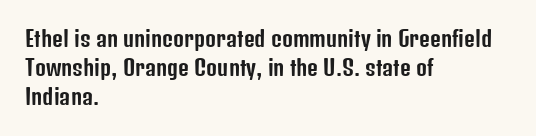
Q: Is the text italic (slanted)? A: No, it is upright.
Q: Is the text underlined? A: No.
Q: How is the paragraph aligned? A: Left-aligned.
Q: Is the spacing between letters normal or unusually wide? A: Normal.
Q: Is the spacing between lines tight, normal or loose? A: Normal.
